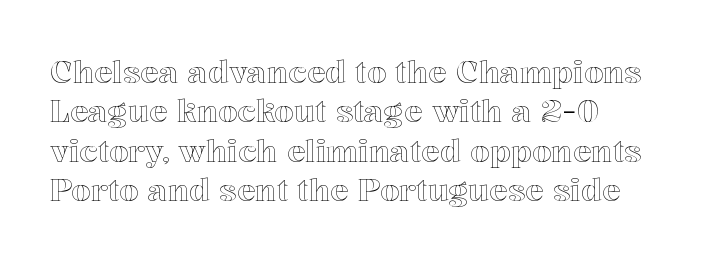
Q: Is the text italic (slanted)? A: No, it is upright.
Q: Is the text underlined? A: No.
Q: Is the spacing between letters normal or unusually wide? A: Normal.
Q: Is the spacing between lines tight, normal or loose? A: Normal.
Q: Width (condensed, normal, or wide)? A: Normal.
Q: x-height? A: Medium.
Q: Monospaced? A: No.
